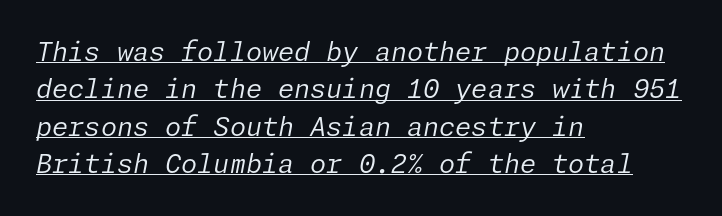
Q: Is the text bold? A: No.
Q: Is the text italic (slanted)? A: Yes, it leans right by about 11 degrees.
Q: Is the text underlined? A: Yes.
Q: How is the paragraph aligned? A: Left-aligned.
Q: Is the spacing between letters normal or unusually wide? A: Normal.
Q: Is the spacing between lines tight, normal or loose? A: Normal.
